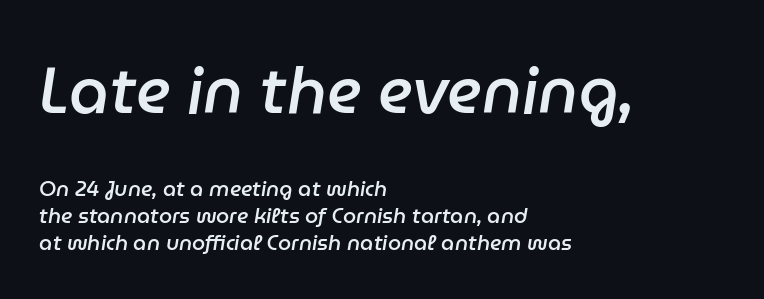
{"italic": "yes", "lean": "right", "slant_degrees": 9, "bold": "semi", "weight": "semibold", "width": "normal", "stroke_contrast": "low", "x_height": "medium", "monospaced": "no", "underline": "no", "align": "left", "line_spacing": "normal", "line_spacing_ratio": 1.27, "letter_spacing": "normal", "letter_spacing_em": 0.0, "larger_block": "first", "size_ratio": 3.05, "glyph_px": 64}
